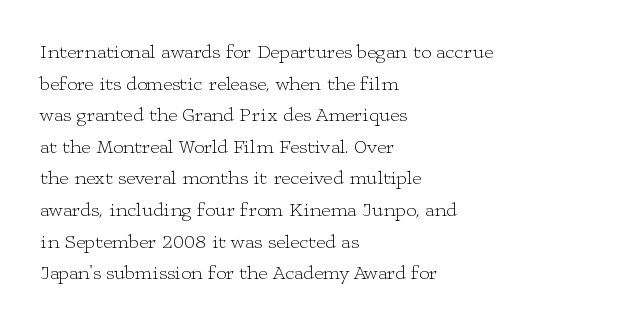
The image shows 20 px text type, upright; set left-aligned, normal line spacing (1.58x), normal letter spacing, not underlined.
